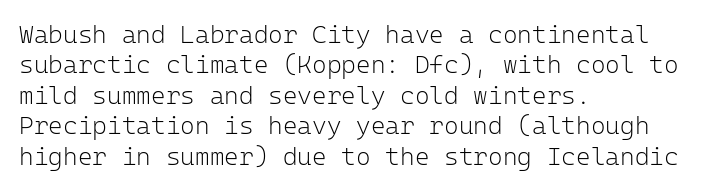
Q: Is the text bold? A: No.
Q: Is the text italic (slanted)? A: No, it is upright.
Q: Is the text underlined? A: No.
Q: How is the paragraph aligned? A: Left-aligned.
Q: Is the spacing between letters normal or unusually wide? A: Normal.
